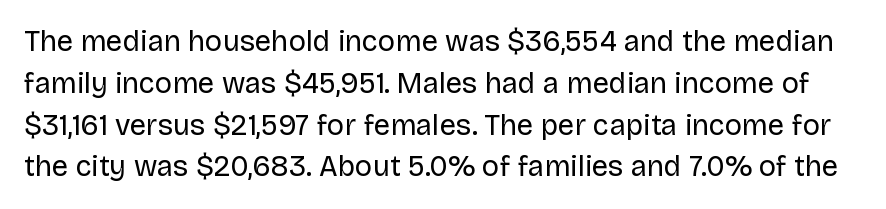
A bare baseline throughout the passage. The weight tops out at a normal text grade. The line texture is even and compact thanks to regular tracking. Examine the stroke ends and you'll find no serifs.
